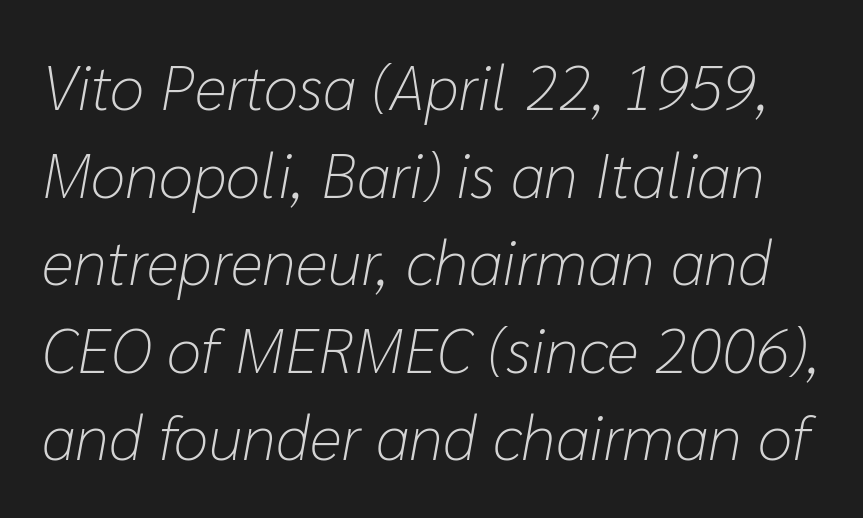
Q: Is the text bold? A: No.
Q: Is the text italic (slanted)? A: Yes, it leans right by about 10 degrees.
Q: Is the text underlined? A: No.
Q: Is the spacing between letters normal or unusually wide? A: Normal.
Q: Is the spacing between lines tight, normal or loose? A: Normal.
Q: Width (condensed, normal, or wide)? A: Normal.
Q: Stroke contrast? A: Low.
Q: x-height? A: Medium.
Q: Monospaced? A: No.
